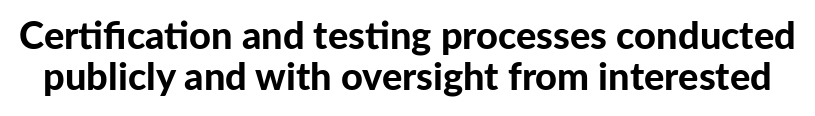
{"serif": "no", "italic": "no", "bold": "yes", "weight": "bold", "width": "normal", "stroke_contrast": "low", "x_height": "medium", "monospaced": "no", "underline": "no", "line_spacing": "tight", "line_spacing_ratio": 1.07, "letter_spacing": "normal", "letter_spacing_em": 0.0, "glyph_px": 38}
